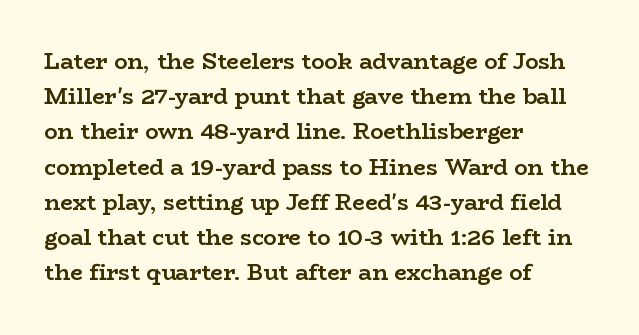
Q: Is the text bold? A: Yes.
Q: Is the text italic (slanted)? A: No, it is upright.
Q: Is the text underlined? A: No.
Q: How is the paragraph aligned? A: Left-aligned.
Q: Is the spacing between letters normal or unusually wide? A: Normal.
Q: Is the spacing between lines tight, normal or loose? A: Normal.
